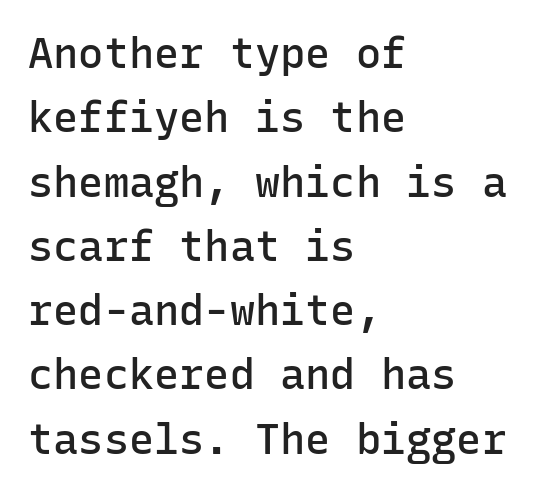
You can tell from the bare stems that sans-serif type was used. The rows are spaced the way most documents space them. Nobody touched the tracking dial on this one. Italic: no, the glyphs are upright roman. A semibold gives these letters moderate extra thickness, short of bold.
